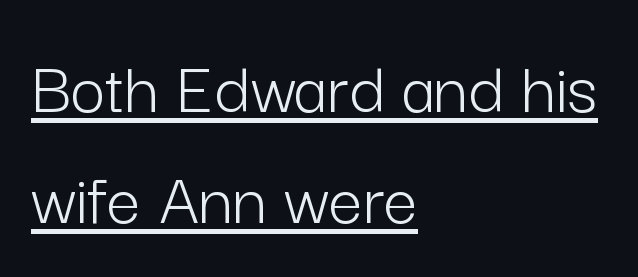
{"serif": "no", "italic": "no", "bold": "no", "weight": "light", "width": "normal", "stroke_contrast": "low", "x_height": "medium", "monospaced": "no", "underline": "yes", "align": "left", "line_spacing": "normal", "line_spacing_ratio": 1.46, "letter_spacing": "normal", "letter_spacing_em": 0.0, "glyph_px": 76}
